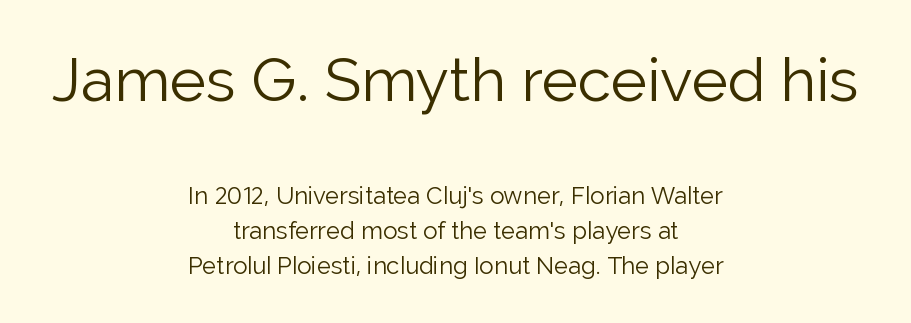
{"serif": "no", "italic": "no", "bold": "no", "weight": "light", "width": "normal", "stroke_contrast": "low", "x_height": "medium", "monospaced": "no", "underline": "no", "align": "center", "line_spacing": "normal", "line_spacing_ratio": 1.46, "letter_spacing": "normal", "letter_spacing_em": 0.0, "larger_block": "first", "size_ratio": 2.54, "glyph_px": 61}
